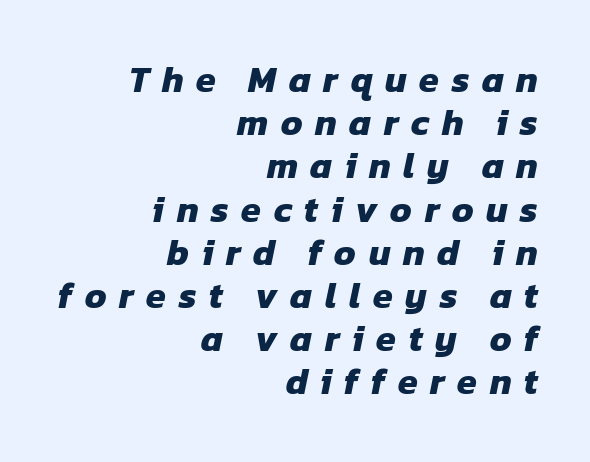
Q: Is the text bold? A: Yes.
Q: Is the typeface a serif or a sans-serif typeface? A: Sans-serif.
Q: Is the text underlined? A: No.
Q: How is the paragraph aligned? A: Right-aligned.
Q: Is the spacing between letters normal or unusually wide? A: Unusually wide.
Q: Width (condensed, normal, or wide)? A: Normal.
Q: Stroke contrast? A: Low.
Q: x-height? A: Medium.
Q: Monospaced? A: No.
